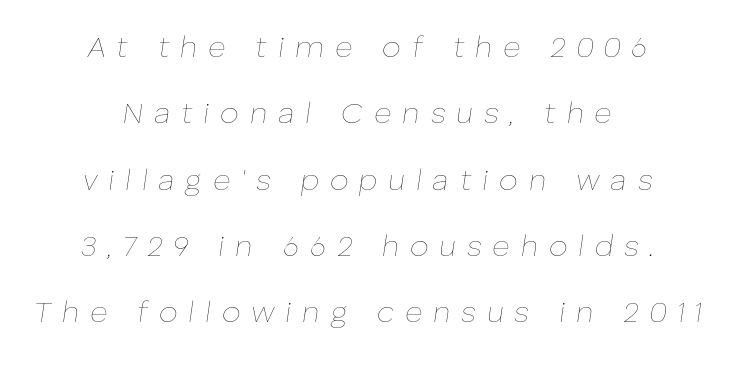
Q: Is the text bold? A: No.
Q: Is the text italic (slanted)? A: Yes, it leans right by about 8 degrees.
Q: Is the text underlined? A: No.
Q: How is the paragraph aligned? A: Centered.
Q: Is the spacing between letters normal or unusually wide? A: Unusually wide.
Q: Is the spacing between lines tight, normal or loose? A: Loose.
Q: Width (condensed, normal, or wide)? A: Normal.
Q: Stroke contrast? A: Low.
Q: x-height? A: Medium.
Q: Monospaced? A: No.
